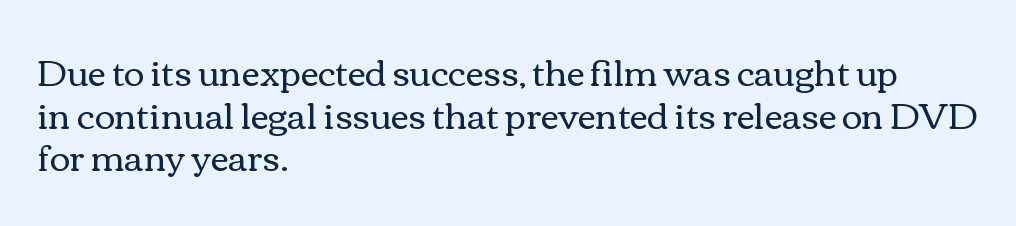
The rag falls on the right side of this text block. These lines were composed using upright roman letters. The baseline area is clear. The face looks like a standard text weight, possibly lighter. Spacing verdict: proportional, widths tailored to each character.
